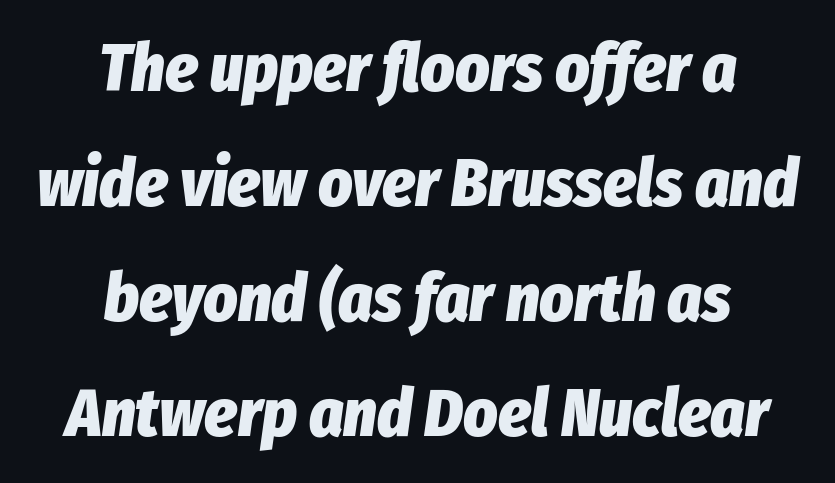
Q: Is the text bold? A: Yes.
Q: Is the text italic (slanted)? A: Yes, it leans right by about 8 degrees.
Q: Is the text underlined? A: No.
Q: How is the paragraph aligned? A: Centered.
Q: Is the spacing between letters normal or unusually wide? A: Normal.
Q: Width (condensed, normal, or wide)? A: Condensed.
Q: Stroke contrast? A: Low.
Q: x-height? A: Medium.
Q: Monospaced? A: No.
